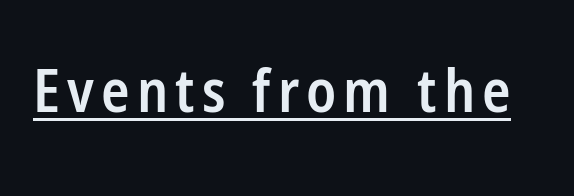
The face used here is proportionally spaced, like ordinary book or web type. Strokes here are thickened, but only to semibold level. Vertical strokes here are truly vertical. Check the space under the baseline: a stroke is drawn there.
